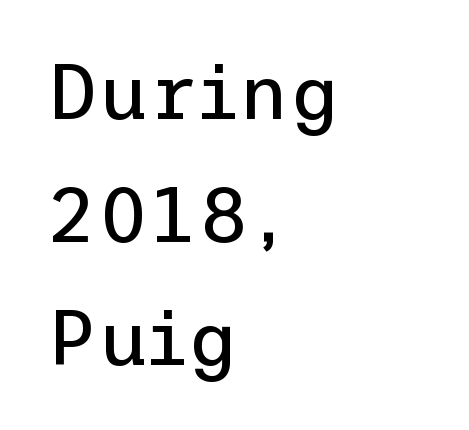
{"serif": "no", "italic": "no", "bold": "no", "weight": "regular", "width": "normal", "stroke_contrast": "low", "x_height": "medium", "underline": "no", "align": "left", "line_spacing": "normal", "line_spacing_ratio": 1.58, "letter_spacing": "normal", "letter_spacing_em": 0.0, "glyph_px": 78}
